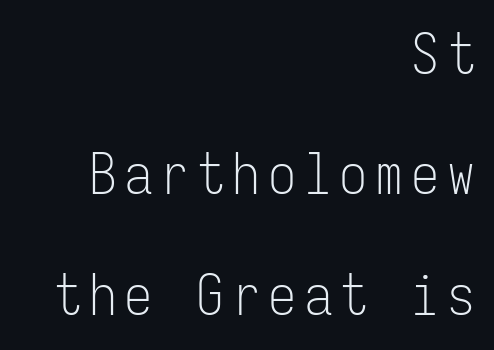
The image shows 56 px light, condensed sans-serif type, upright, monospaced; set right-aligned, loose line spacing (2.15x), not underlined; low stroke contrast and a medium x-height.
